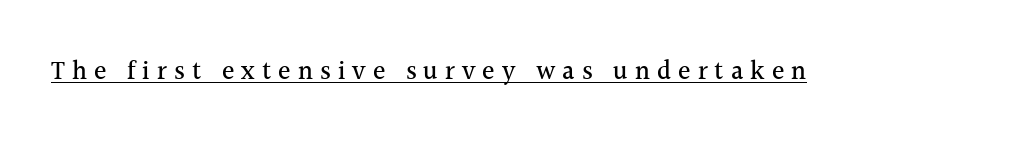
Q: Is the text italic (slanted)? A: No, it is upright.
Q: Is the text underlined? A: Yes.
Q: Is the spacing between letters normal or unusually wide? A: Unusually wide.
